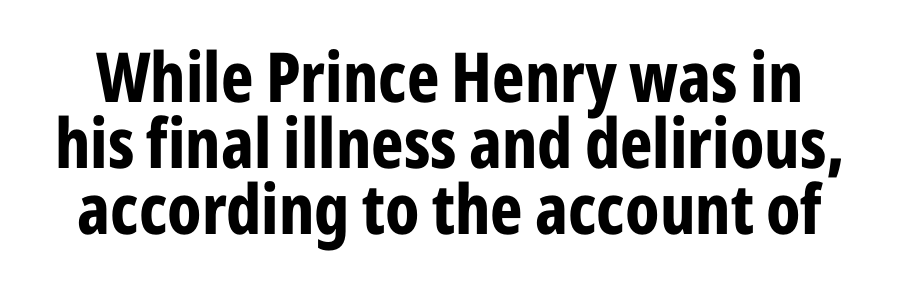
{"serif": "no", "italic": "no", "bold": "yes", "weight": "bold", "width": "condensed", "stroke_contrast": "low", "x_height": "medium", "monospaced": "no", "underline": "no", "line_spacing": "tight", "line_spacing_ratio": 0.96, "letter_spacing": "normal", "letter_spacing_em": 0.0, "glyph_px": 69}
